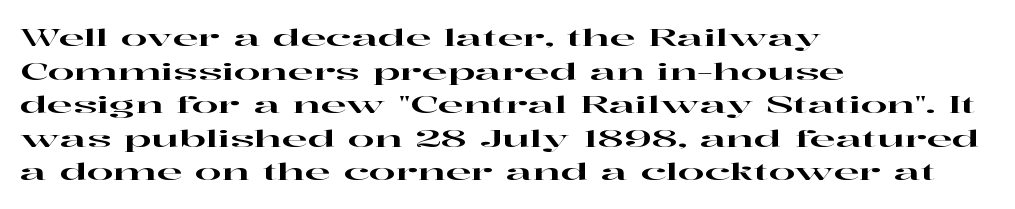
The image shows 24 px text type, upright; set left-aligned, normal line spacing (1.4x), normal letter spacing, not underlined.
